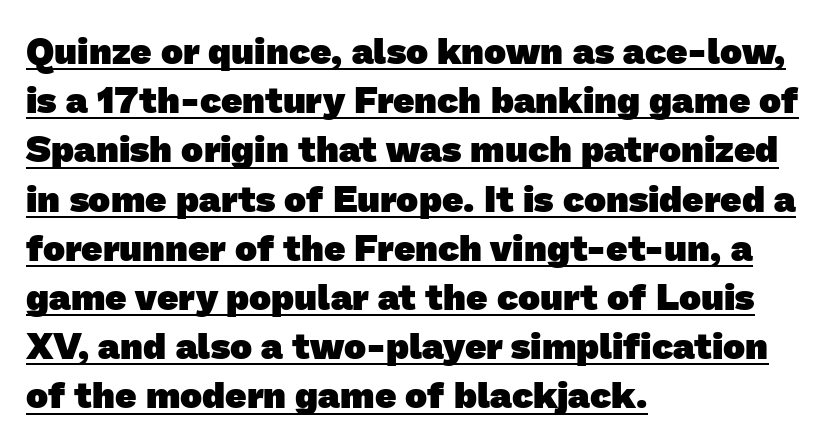
{"serif": "no", "bold": "yes", "weight": "heavy", "width": "normal", "stroke_contrast": "low", "x_height": "medium", "monospaced": "no", "underline": "yes", "align": "left", "line_spacing": "normal", "line_spacing_ratio": 1.33, "letter_spacing": "normal", "letter_spacing_em": 0.0, "glyph_px": 37}
